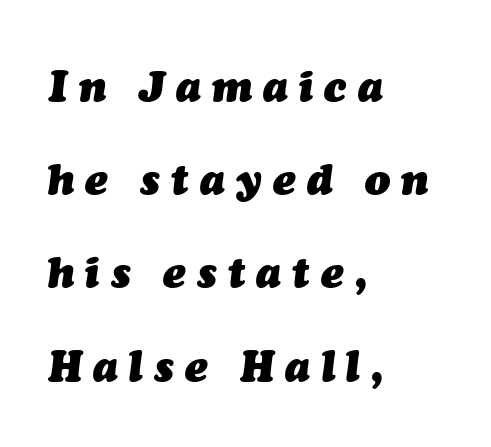
The image shows 42 px heavy type, italic (leaning right); set left-aligned, loose line spacing (2.22x), unusually wide letter spacing (+0.27 em), not underlined; medium stroke contrast and a medium x-height.
